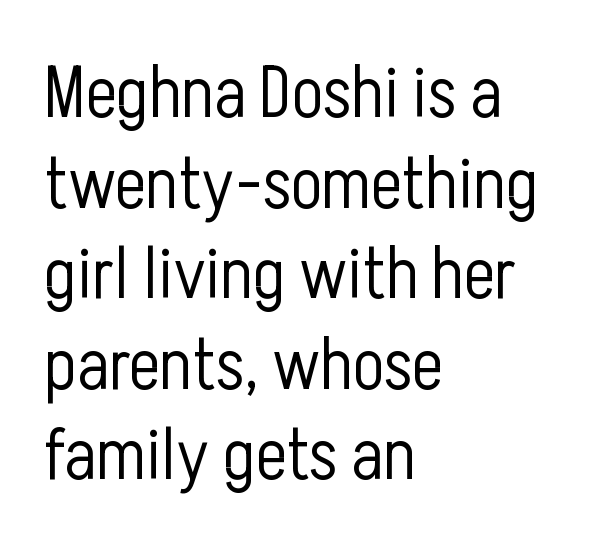
The image shows 73 px light, condensed sans-serif type, upright; set left-aligned, line spacing 1.24x, normal letter spacing, not underlined; low stroke contrast and a medium x-height.
